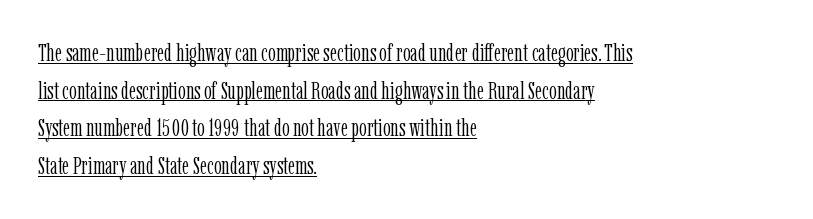
Q: Is the text bold? A: No.
Q: Is the text italic (slanted)? A: No, it is upright.
Q: Is the text underlined? A: Yes.
Q: How is the paragraph aligned? A: Left-aligned.
Q: Is the spacing between letters normal or unusually wide? A: Normal.
Q: Is the spacing between lines tight, normal or loose? A: Normal.
